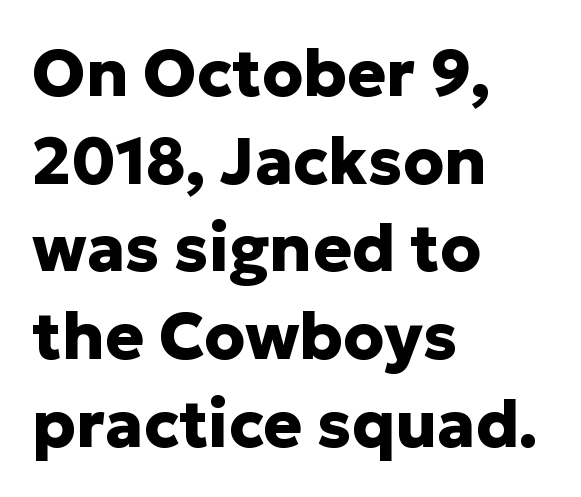
Caption: multi-line text, flush left, ragged right. The words here are not underlined. The line texture is even and compact thanks to regular tracking. Quick note: not italic, upright. Font category for this specimen: sans-serif. In terms of weight, the rendering is a true, heavy bold.
